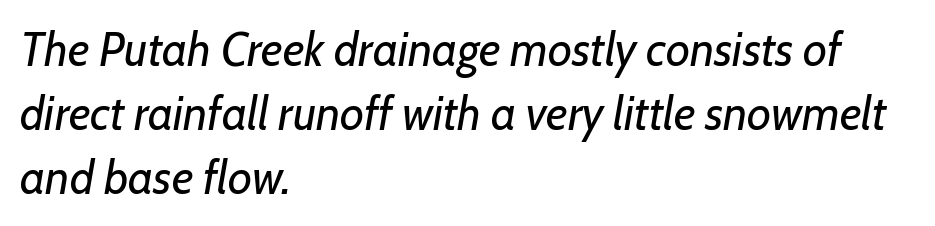
The image shows 47 px regular-weight type, italic (leaning right); set left-aligned, normal line spacing (1.36x), normal letter spacing, not underlined; low stroke contrast and a medium x-height.
